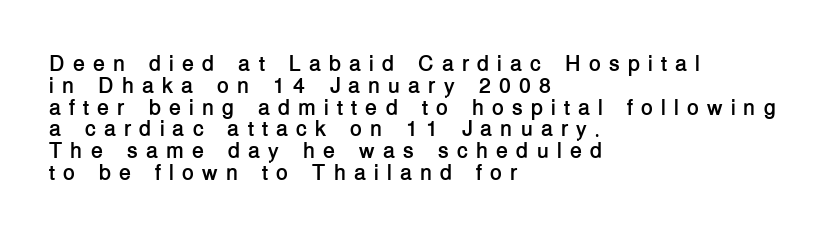
Style check: upright. These lines have a slow, spaced-out rhythm from letter to letter. Honestly, there is no underline to notice here at all. In terms of leading, this rendering errs on the cramped side.
